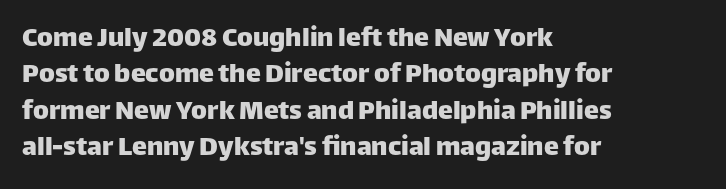
Q: Is the text italic (slanted)? A: No, it is upright.
Q: Is the typeface a serif or a sans-serif typeface? A: Sans-serif.
Q: Is the text underlined? A: No.
Q: How is the paragraph aligned? A: Left-aligned.
Q: Is the spacing between letters normal or unusually wide? A: Normal.
Q: Width (condensed, normal, or wide)? A: Normal.
Q: Stroke contrast? A: Low.
Q: x-height? A: Large.
Q: Monospaced? A: No.
